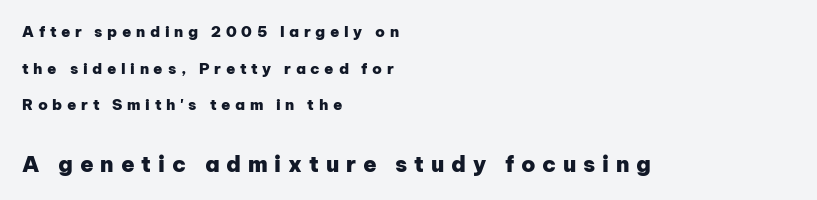
{"italic": "no", "bold": "yes", "underline": "no", "align": "left", "line_spacing": "loose", "line_spacing_ratio": 2.45, "letter_spacing": "wide", "letter_spacing_em": 0.31, "larger_block": "second", "size_ratio": 1.47, "glyph_px": 22}
